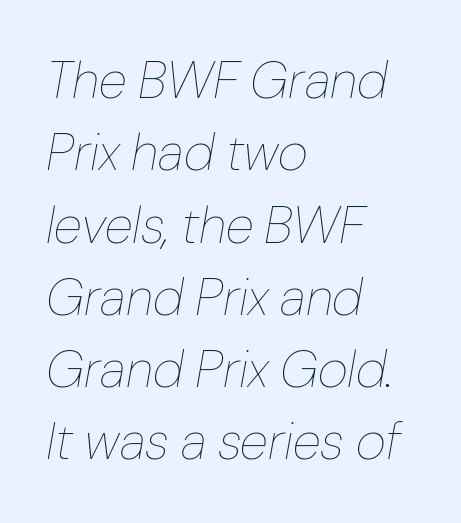
The image shows 52 px thin type, italic (leaning right); set left-aligned, normal line spacing (1.39x), normal letter spacing, not underlined; low stroke contrast and a medium x-height.
